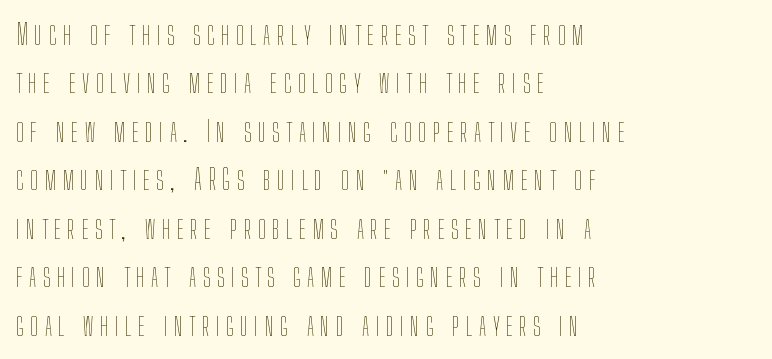
{"italic": "no", "bold": "no", "weight": "thin", "width": "condensed", "stroke_contrast": "low", "x_height": "medium", "monospaced": "no", "underline": "no", "align": "left", "line_spacing": "normal", "line_spacing_ratio": 1.67, "letter_spacing": "wide", "letter_spacing_em": 0.22, "glyph_px": 29}
